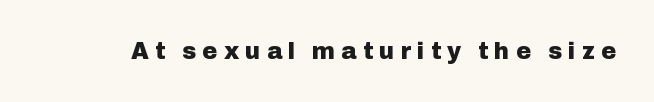
The image shows 23 px bold type, upright; set unusually wide letter spacing (+0.27 em), not underlined.
